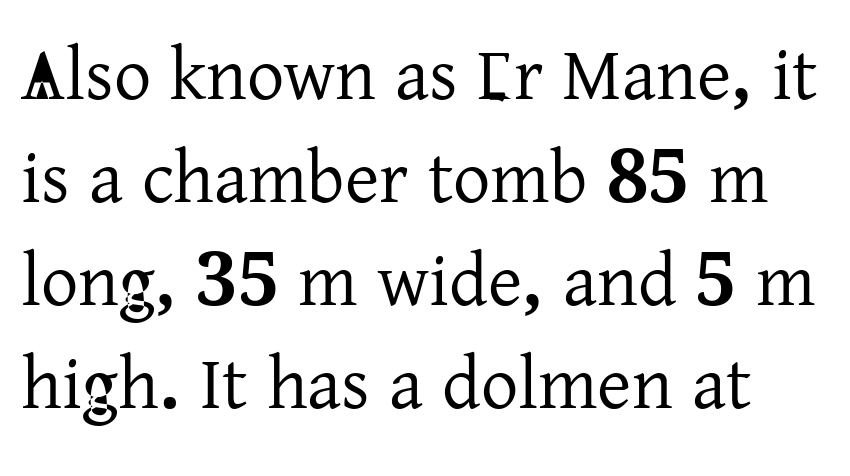
Q: Is the text italic (slanted)? A: No, it is upright.
Q: Is the typeface a serif or a sans-serif typeface? A: Serif.
Q: Is the text underlined? A: No.
Q: Is the spacing between letters normal or unusually wide? A: Normal.
Q: Is the spacing between lines tight, normal or loose? A: Normal.
Q: Width (condensed, normal, or wide)? A: Normal.
Q: Stroke contrast? A: Low.
Q: x-height? A: Medium.
Q: Monospaced? A: No.
